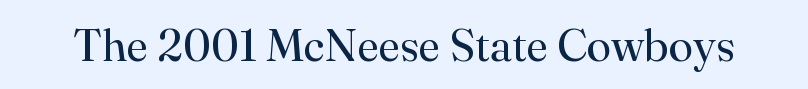
The image shows 45 px regular-weight serif type, upright; set normal letter spacing, not underlined; high stroke contrast and a small x-height.
